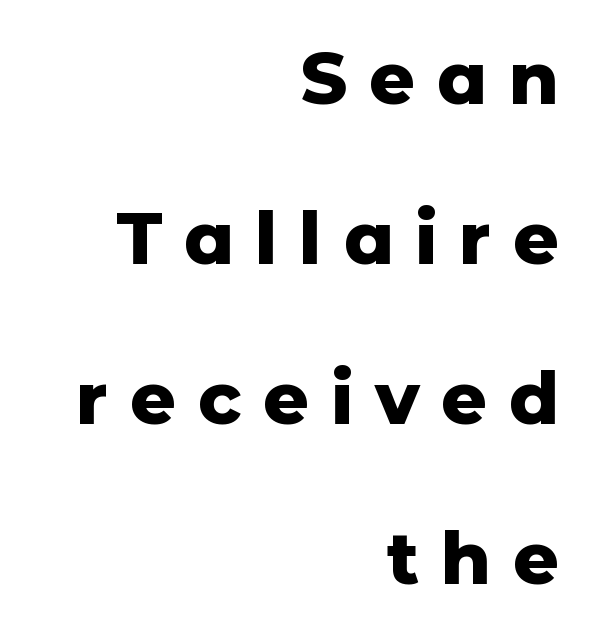
Q: Is the text bold? A: Yes.
Q: Is the text italic (slanted)? A: No, it is upright.
Q: Is the typeface a serif or a sans-serif typeface? A: Sans-serif.
Q: Is the text underlined? A: No.
Q: How is the paragraph aligned? A: Right-aligned.
Q: Is the spacing between letters normal or unusually wide? A: Unusually wide.
Q: Is the spacing between lines tight, normal or loose? A: Loose.
Q: Width (condensed, normal, or wide)? A: Normal.
Q: Stroke contrast? A: Low.
Q: x-height? A: Medium.
Q: Monospaced? A: No.
